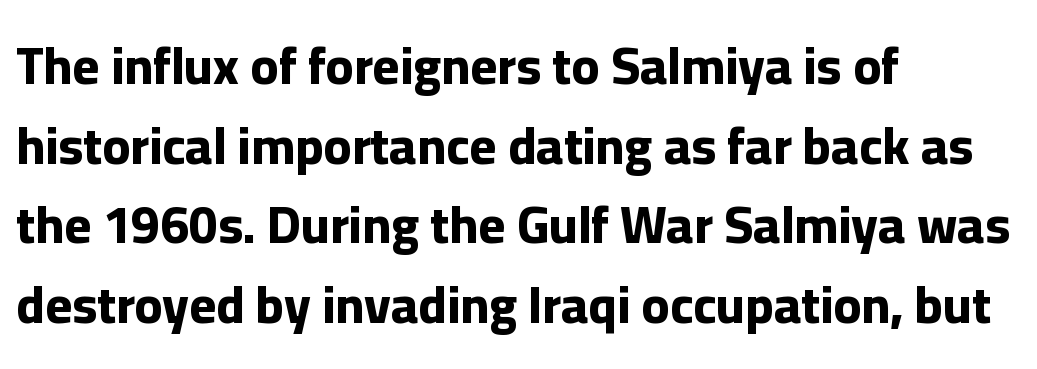
{"serif": "no", "italic": "no", "bold": "yes", "weight": "bold", "width": "normal", "stroke_contrast": "low", "x_height": "medium", "monospaced": "no", "underline": "no", "align": "left", "line_spacing": "normal", "line_spacing_ratio": 1.53, "letter_spacing": "normal", "letter_spacing_em": 0.0, "glyph_px": 52}
